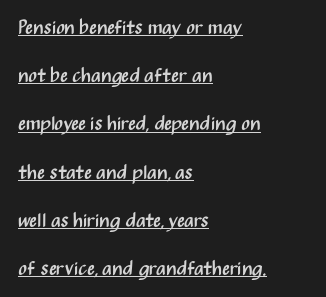
The ragged edge is on the right, which tells us the setting is flush left. Stroke thickness stays within the range of a standard reading face or lighter. Emphasis is given by a line drawn under the lettering. Vertical spacing — loose. These lines were composed using upright roman letters. Observe the ordinary spacing: letters are neighbours, not strangers.
